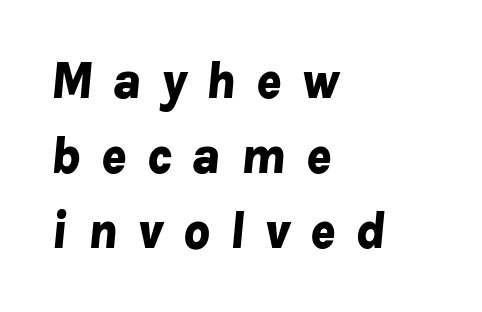
Q: Is the text bold? A: Yes.
Q: Is the text italic (slanted)? A: Yes, it leans right by about 8 degrees.
Q: Is the text underlined? A: No.
Q: How is the paragraph aligned? A: Left-aligned.
Q: Is the spacing between letters normal or unusually wide? A: Unusually wide.
Q: Is the spacing between lines tight, normal or loose? A: Normal.
Q: Width (condensed, normal, or wide)? A: Normal.
Q: Stroke contrast? A: Low.
Q: x-height? A: Medium.
Q: Monospaced? A: No.
